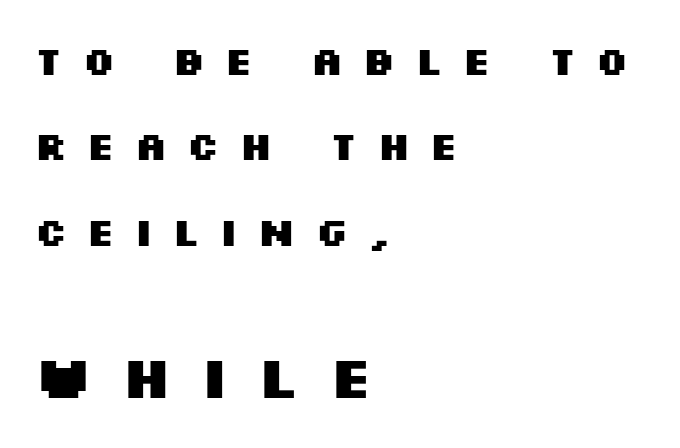
{"serif": "no", "italic": "no", "bold": "yes", "weight": "heavy", "width": "wide", "stroke_contrast": "medium", "x_height": "large", "monospaced": "no", "underline": "no", "align": "left", "line_spacing": "loose", "line_spacing_ratio": 2.19, "letter_spacing": "wide", "letter_spacing_em": 0.47, "larger_block": "second", "size_ratio": 1.51, "glyph_px": 59}
